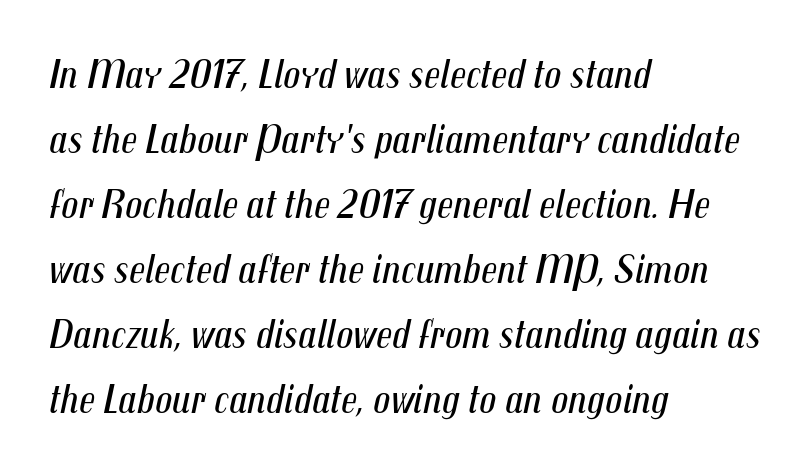
The image shows 42 px regular-weight, condensed type, italic (leaning right); set left-aligned, normal line spacing (1.55x), normal letter spacing, not underlined; medium stroke contrast and a medium x-height.
